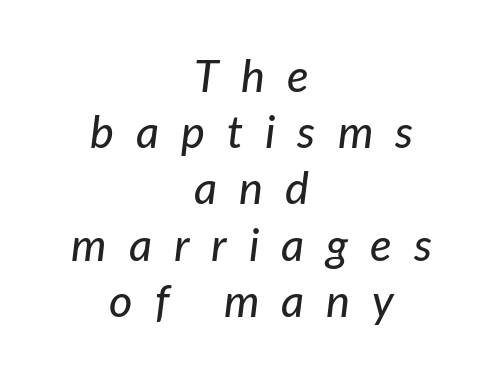
The image shows 45 px text type, italic (leaning right); set centered, normal line spacing (1.25x), unusually wide letter spacing (+0.49 em), not underlined; low stroke contrast and a medium x-height.
